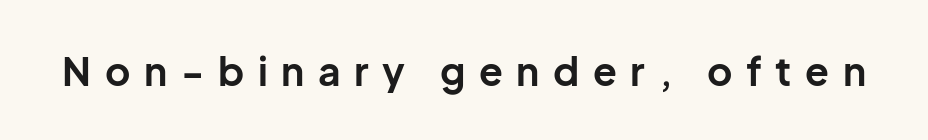
The image shows 39 px bold sans-serif type, upright; set unusually wide letter spacing (+0.35 em), not underlined; low stroke contrast and a medium x-height.
